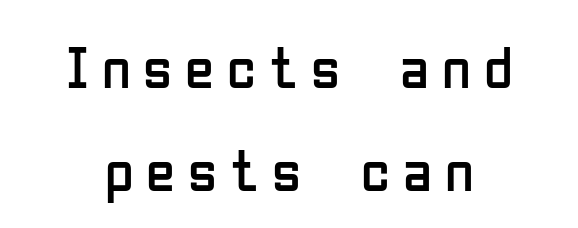
The image shows 59 px regular-weight, condensed sans-serif type, upright; set centered, line spacing 1.75x, unusually wide letter spacing (+0.22 em), not underlined; low stroke contrast and a medium x-height.
